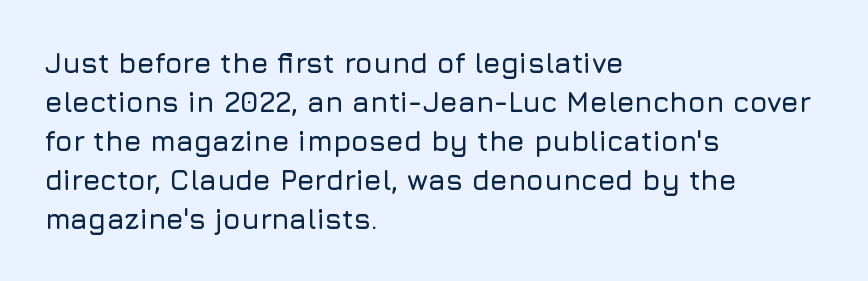
{"serif": "no", "italic": "no", "width": "normal", "stroke_contrast": "low", "x_height": "medium", "monospaced": "no", "underline": "no", "align": "left", "line_spacing": "normal", "line_spacing_ratio": 1.39, "letter_spacing": "normal", "letter_spacing_em": 0.0, "glyph_px": 28}
